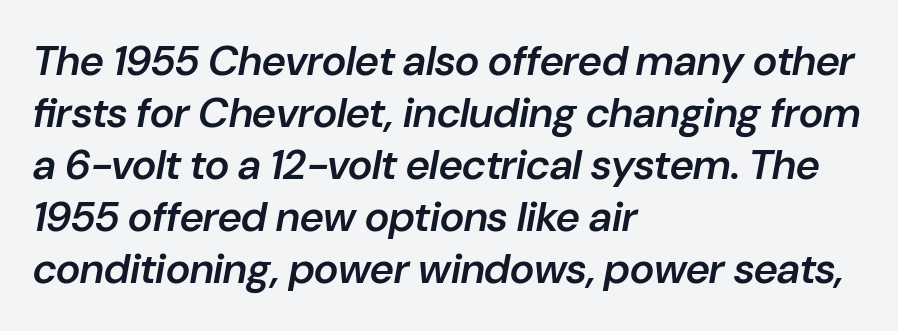
The zone under the glyphs is completely vacant. Horizontal alignment here is leftward, the default for most running prose. Quick note: italic. Each letter keeps its own natural width here, so spacing adapts to shape. No extra tracking has been applied to these lines. The font is running at a semibold setting, under full bold.
